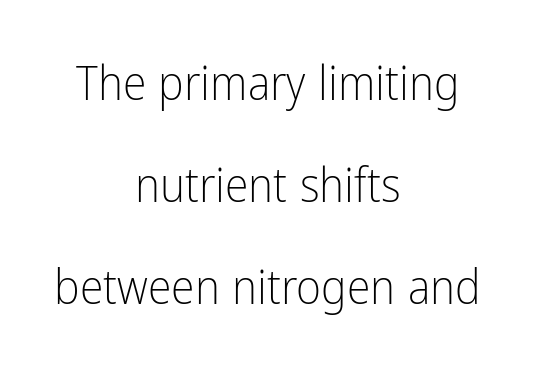
Counters stay open thanks to moderate or lighter strokes. Students, note that the glyphs here touch the page at normal intervals. Bare-footed words on every line. In CSS terms this would be text-align: center. Varying glyph widths throughout — classic text-font behaviour.
